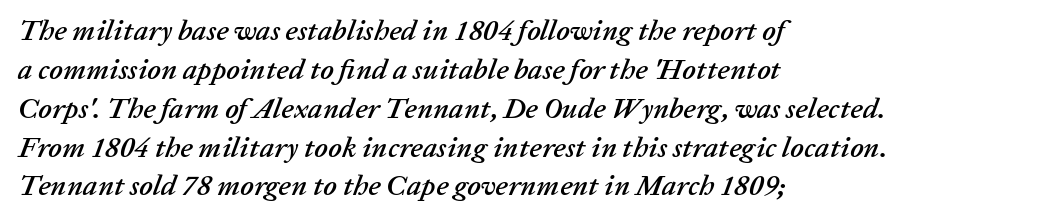
Q: Is the text italic (slanted)? A: Yes, it leans right by about 20 degrees.
Q: Is the text underlined? A: No.
Q: How is the paragraph aligned? A: Left-aligned.
Q: Is the spacing between letters normal or unusually wide? A: Normal.
Q: Is the spacing between lines tight, normal or loose? A: Normal.
Q: Width (condensed, normal, or wide)? A: Normal.
Q: Stroke contrast? A: Low.
Q: x-height? A: Medium.
Q: Monospaced? A: No.
